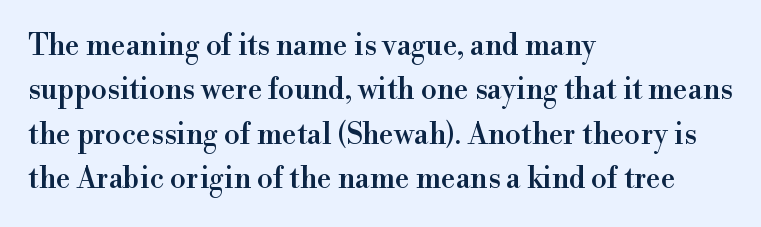
There is no visible air inserted between adjacent glyphs. A serif font was chosen for this passage. Each letter keeps its own natural width here, so spacing adapts to shape. Line spacing here is normal.
